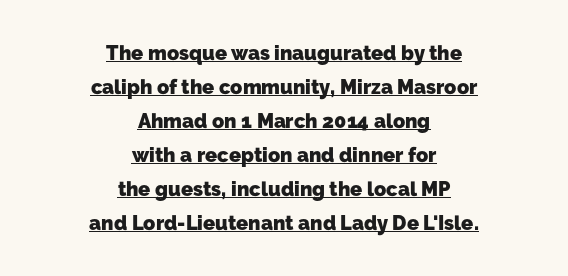
What stands out about the letter spacing? Nothing — it is the standard amount. Honestly, the underline is the first thing you notice here. Weight: bold. These lines sit exactly where default settings would place them. Alignment: centered.
